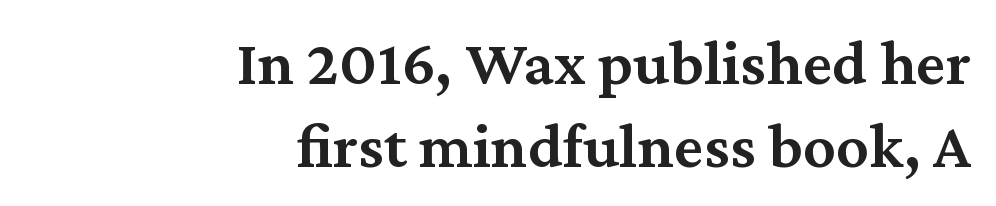
{"serif": "yes", "italic": "no", "bold": "semi", "weight": "semibold", "width": "normal", "stroke_contrast": "medium", "x_height": "medium", "monospaced": "no", "underline": "no", "align": "right", "line_spacing": "normal", "line_spacing_ratio": 1.27, "letter_spacing": "normal", "letter_spacing_em": 0.0, "glyph_px": 65}
